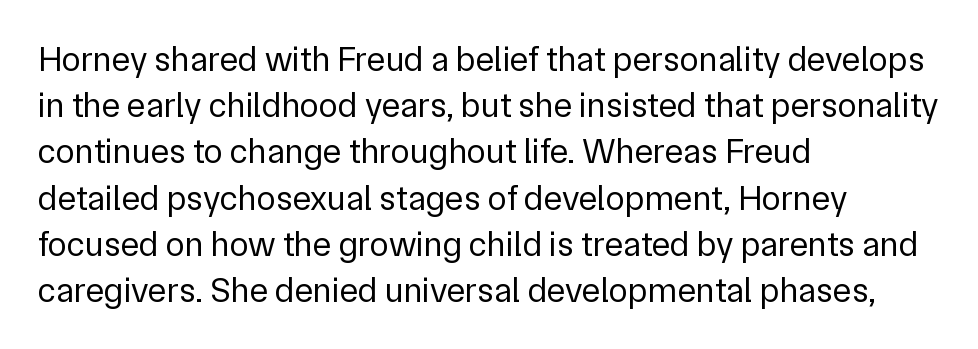
Q: Is the text bold? A: No.
Q: Is the text italic (slanted)? A: No, it is upright.
Q: Is the typeface a serif or a sans-serif typeface? A: Sans-serif.
Q: Is the text underlined? A: No.
Q: How is the paragraph aligned? A: Left-aligned.
Q: Is the spacing between letters normal or unusually wide? A: Normal.
Q: Is the spacing between lines tight, normal or loose? A: Normal.
Q: Width (condensed, normal, or wide)? A: Normal.
Q: Stroke contrast? A: Low.
Q: x-height? A: Medium.
Q: Monospaced? A: No.
